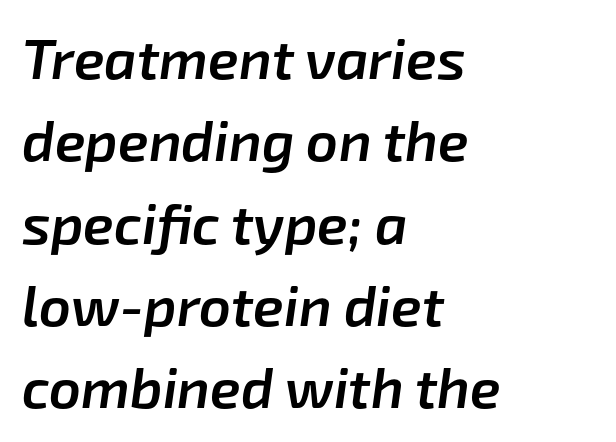
How would I describe the line gaps? Plain and ordinary. There is no visible air inserted between adjacent glyphs. This rendering features lettering with no underline. Every character sits at an angle, as italics do. In terms of weight, the rendering is demibold, just under bold.
